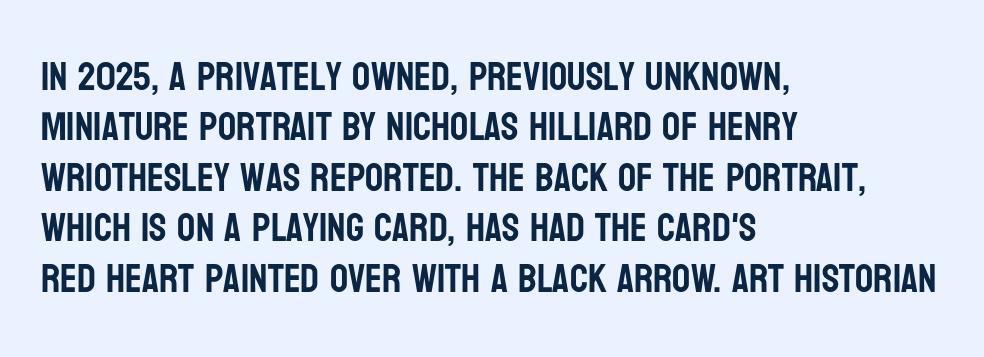
Q: Is the text italic (slanted)? A: No, it is upright.
Q: Is the typeface a serif or a sans-serif typeface? A: Sans-serif.
Q: Is the text underlined? A: No.
Q: How is the paragraph aligned? A: Left-aligned.
Q: Is the spacing between letters normal or unusually wide? A: Normal.
Q: Is the spacing between lines tight, normal or loose? A: Normal.
Q: Width (condensed, normal, or wide)? A: Condensed.
Q: Stroke contrast? A: Low.
Q: x-height? A: Large.
Q: Monospaced? A: No.
